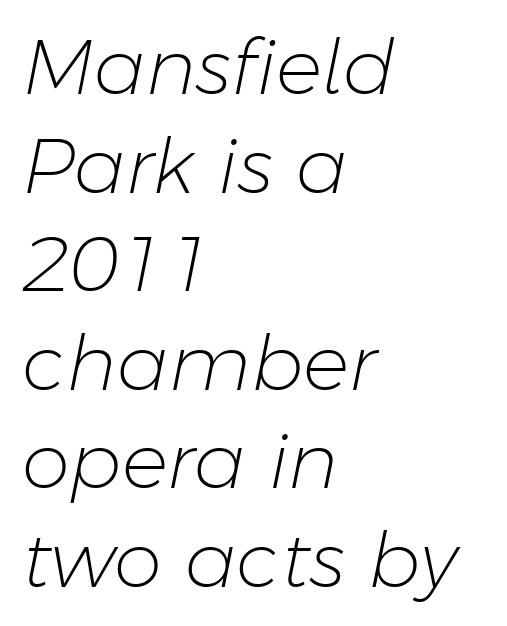
{"italic": "yes", "lean": "right", "slant_degrees": 11, "bold": "no", "weight": "light", "width": "normal", "stroke_contrast": "low", "x_height": "medium", "monospaced": "no", "underline": "no", "align": "left", "line_spacing": "normal", "line_spacing_ratio": 1.28, "letter_spacing": "normal", "letter_spacing_em": 0.0, "glyph_px": 77}
